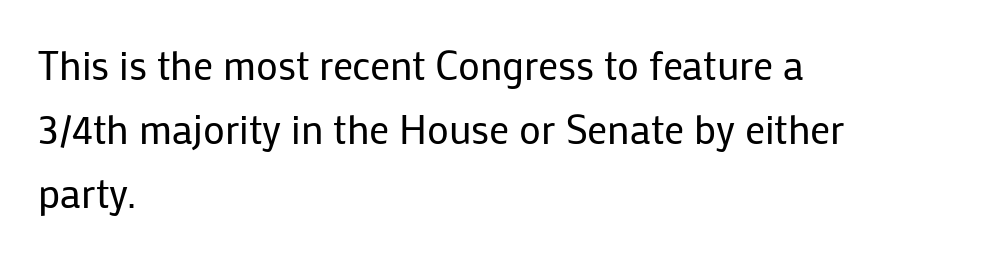
Q: Is the text bold? A: No.
Q: Is the text italic (slanted)? A: No, it is upright.
Q: Is the typeface a serif or a sans-serif typeface? A: Sans-serif.
Q: Is the text underlined? A: No.
Q: How is the paragraph aligned? A: Left-aligned.
Q: Is the spacing between letters normal or unusually wide? A: Normal.
Q: Is the spacing between lines tight, normal or loose? A: Normal.
Q: Width (condensed, normal, or wide)? A: Normal.
Q: Stroke contrast? A: Low.
Q: x-height? A: Medium.
Q: Monospaced? A: No.
